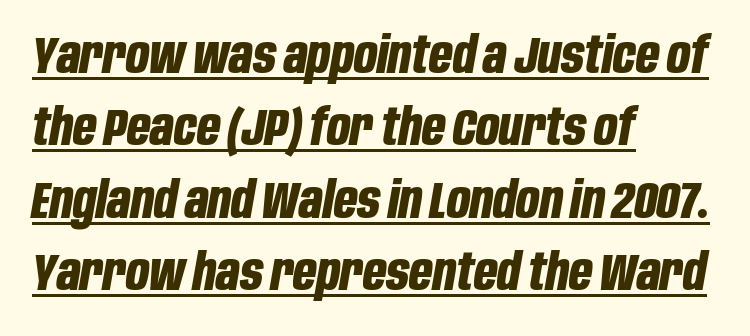
Q: Is the text bold? A: Yes.
Q: Is the text italic (slanted)? A: Yes, it leans right by about 10 degrees.
Q: Is the text underlined? A: Yes.
Q: How is the paragraph aligned? A: Left-aligned.
Q: Is the spacing between letters normal or unusually wide? A: Normal.
Q: Is the spacing between lines tight, normal or loose? A: Normal.
Q: Width (condensed, normal, or wide)? A: Condensed.
Q: Stroke contrast? A: Low.
Q: x-height? A: Large.
Q: Monospaced? A: No.
